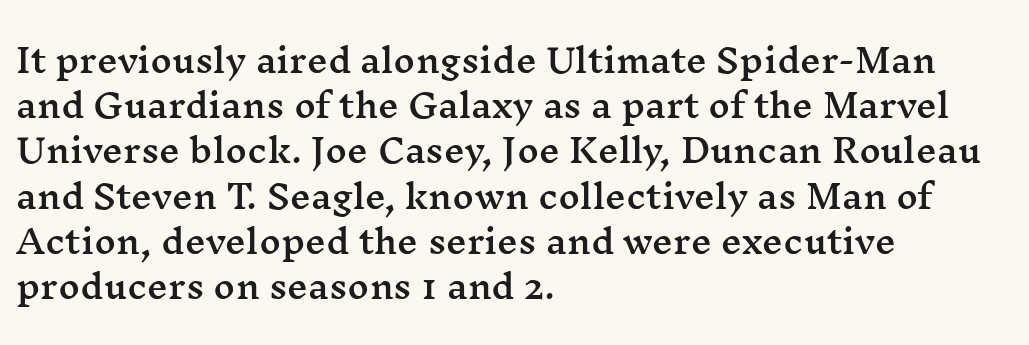
Every character sits straight up, as roman type does. The typeface chosen for these lines features serifs. The face used here is rendered with its standard letterfit. Reading down the column, the eye jumps a familiar distance to each next line.
